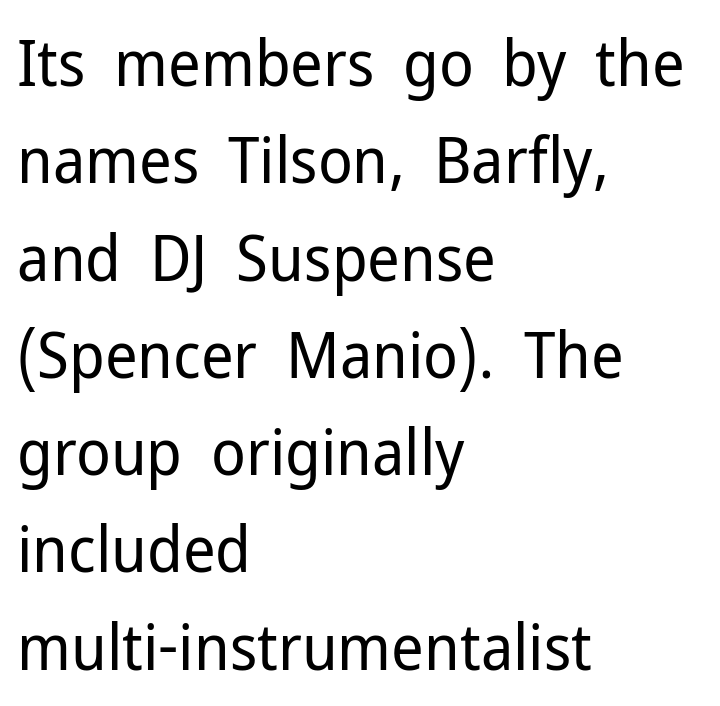
Q: Is the text bold? A: No.
Q: Is the text italic (slanted)? A: No, it is upright.
Q: Is the typeface a serif or a sans-serif typeface? A: Sans-serif.
Q: Is the text underlined? A: No.
Q: How is the paragraph aligned? A: Left-aligned.
Q: Is the spacing between letters normal or unusually wide? A: Normal.
Q: Is the spacing between lines tight, normal or loose? A: Normal.
Q: Width (condensed, normal, or wide)? A: Normal.
Q: Stroke contrast? A: Low.
Q: x-height? A: Medium.
Q: Monospaced? A: No.
